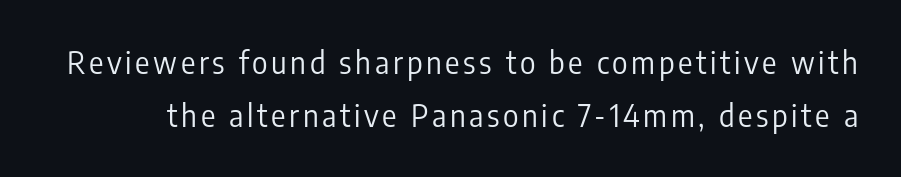
Think of a printed novel: that variable character pitch is what you see here. No heavy texture on the line: the type isn't bold. Words float on clear page, feet unadorned. Letterform terminals end flat and unadorned throughout the passage.
